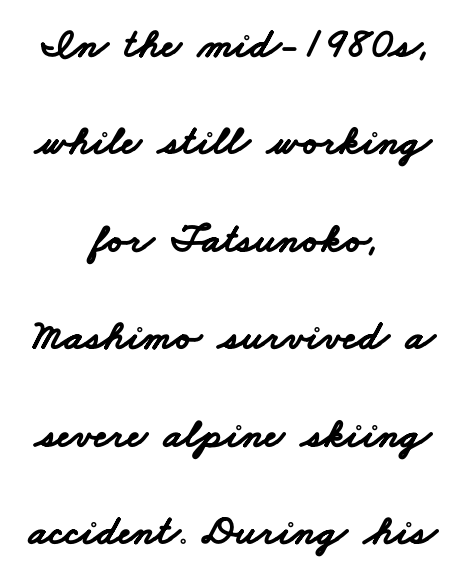
The image shows 42 px bold, wide sans-serif type; set centered, loose line spacing (2.32x), normal letter spacing, not underlined; low stroke contrast and a small x-height.
